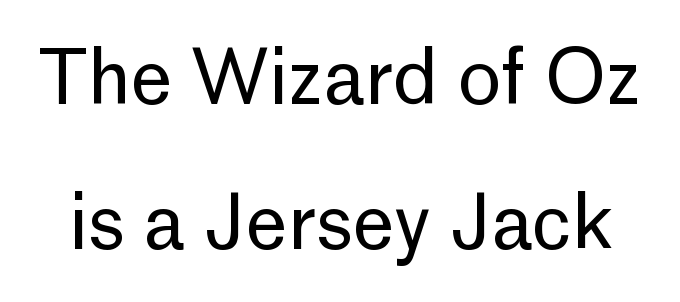
The image shows 74 px regular-weight sans-serif type, upright; set loose line spacing (1.96x), normal letter spacing, not underlined; low stroke contrast and a medium x-height.
